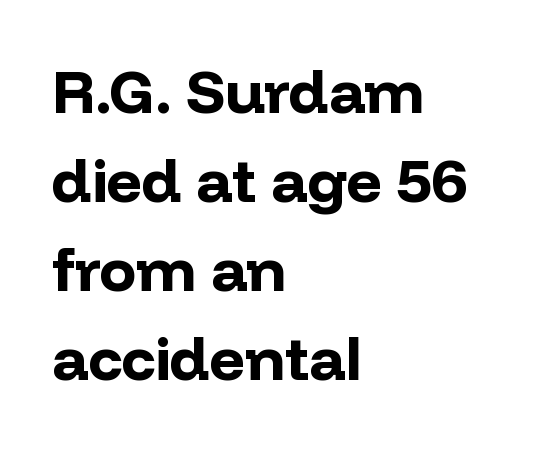
The typesetter chose a ragged-right arrangement here. Quick note: interline space is typical. Proportional: the letters do not fall into vertical columns. Underlining? Definitely not there.
